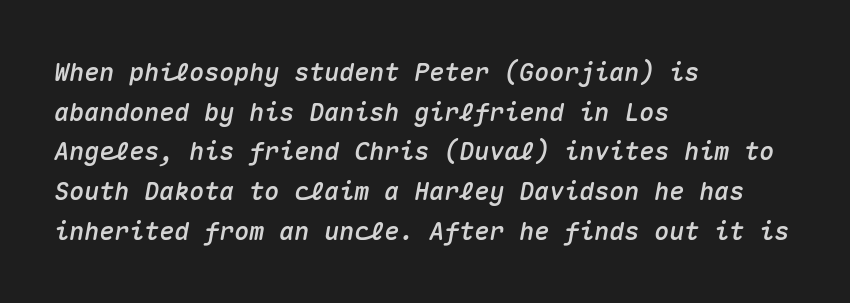
{"italic": "yes", "lean": "right", "slant_degrees": 10, "underline": "no", "align": "left", "line_spacing": "normal", "line_spacing_ratio": 1.59, "letter_spacing": "normal", "letter_spacing_em": 0.0, "glyph_px": 25}
